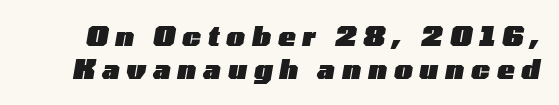
Q: Is the text bold? A: Yes.
Q: Is the text italic (slanted)? A: Yes, it leans right by about 10 degrees.
Q: Is the text underlined? A: No.
Q: Is the spacing between letters normal or unusually wide? A: Unusually wide.
Q: Is the spacing between lines tight, normal or loose? A: Normal.
